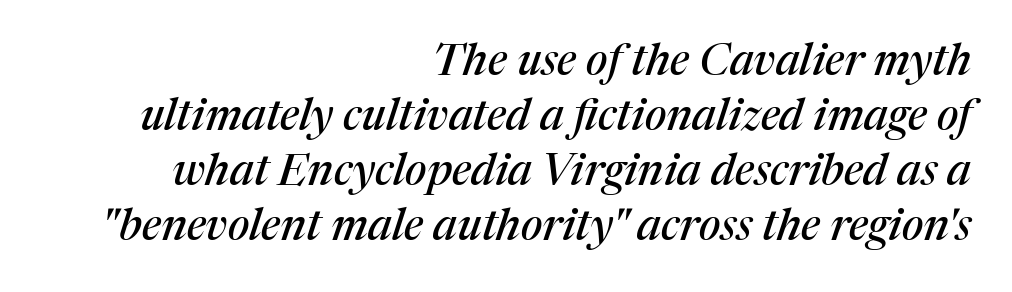
Q: Is the text italic (slanted)? A: Yes, it leans right by about 17 degrees.
Q: Is the typeface a serif or a sans-serif typeface? A: Serif.
Q: Is the text underlined? A: No.
Q: How is the paragraph aligned? A: Right-aligned.
Q: Is the spacing between letters normal or unusually wide? A: Normal.
Q: Is the spacing between lines tight, normal or loose? A: Normal.
Q: Width (condensed, normal, or wide)? A: Normal.
Q: Stroke contrast? A: Medium.
Q: x-height? A: Medium.
Q: Monospaced? A: No.
